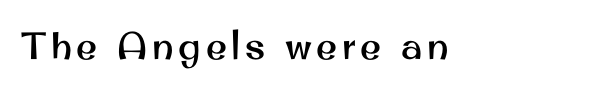
{"serif": "no", "italic": "no", "width": "normal", "stroke_contrast": "medium", "x_height": "small", "monospaced": "no", "underline": "no", "align": "left", "glyph_px": 38}
